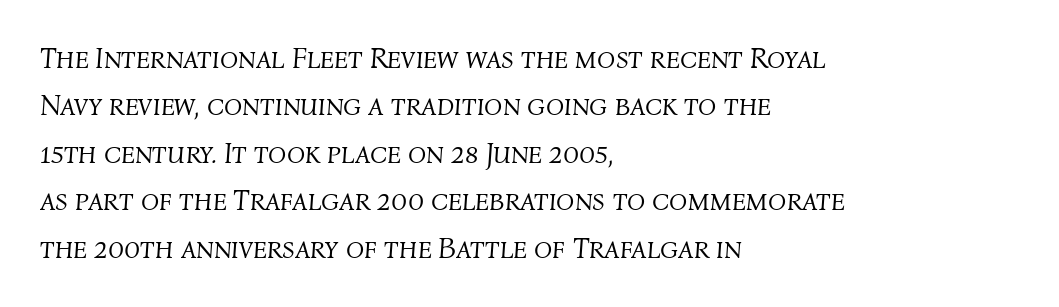
The image shows 30 px light type, italic (leaning right); set left-aligned, normal line spacing (1.58x), normal letter spacing, not underlined; medium stroke contrast and a medium x-height.
